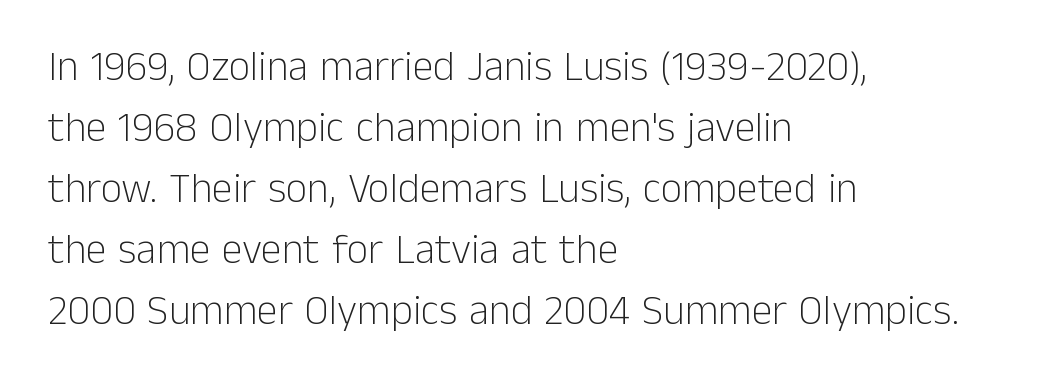
The image shows 42 px light sans-serif type, upright; set left-aligned, normal line spacing (1.45x), normal letter spacing, not underlined; low stroke contrast and a medium x-height.
